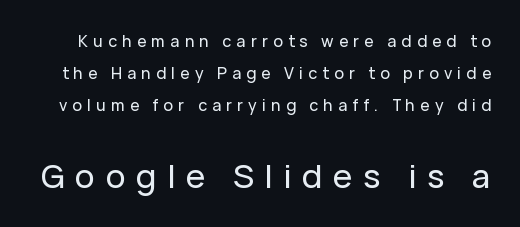
Here the glyphs are tracked loosely, breaking word shapes into spaced letters. Observe the absence of serifs on each vertical stroke in this sample. Descenders hang freely into open space. The font's upright variant was chosen for this text.
